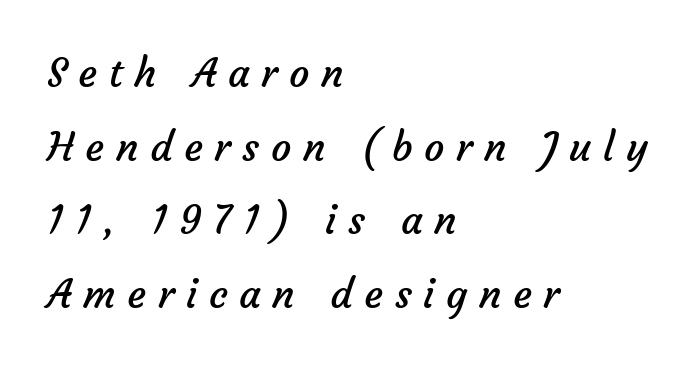
Q: Is the text bold? A: No.
Q: Is the typeface a serif or a sans-serif typeface? A: Sans-serif.
Q: Is the text underlined? A: No.
Q: How is the paragraph aligned? A: Left-aligned.
Q: Is the spacing between letters normal or unusually wide? A: Unusually wide.
Q: Width (condensed, normal, or wide)? A: Normal.
Q: Stroke contrast? A: Low.
Q: x-height? A: Medium.
Q: Monospaced? A: No.
